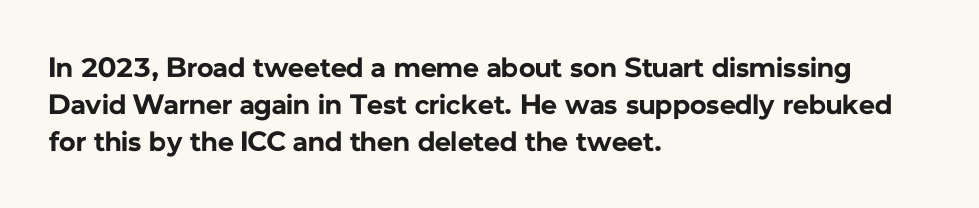
The face used here is rendered with its standard letterfit. The passage shown is typeset with a sans-serif family. Notice how descenders clear the ascenders below comfortably — that's standard leading. Note the varied advance widths — an 'i' is clearly narrower than an 'm'. The ragged edge is on the right, which tells us the setting is flush left. The string is rendered with underlining switched off.
